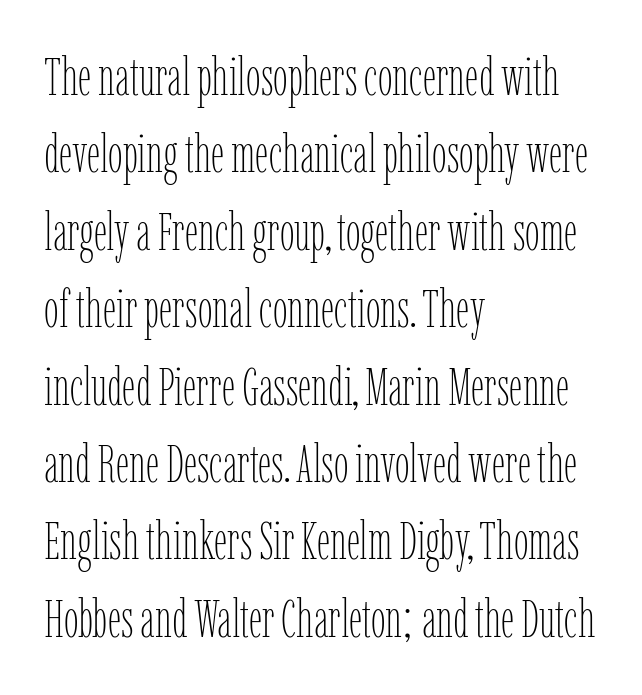
Q: Is the text bold? A: No.
Q: Is the text italic (slanted)? A: No, it is upright.
Q: Is the text underlined? A: No.
Q: How is the paragraph aligned? A: Left-aligned.
Q: Is the spacing between letters normal or unusually wide? A: Normal.
Q: Is the spacing between lines tight, normal or loose? A: Normal.
Q: Width (condensed, normal, or wide)? A: Condensed.
Q: Stroke contrast? A: Low.
Q: x-height? A: Medium.
Q: Monospaced? A: No.
